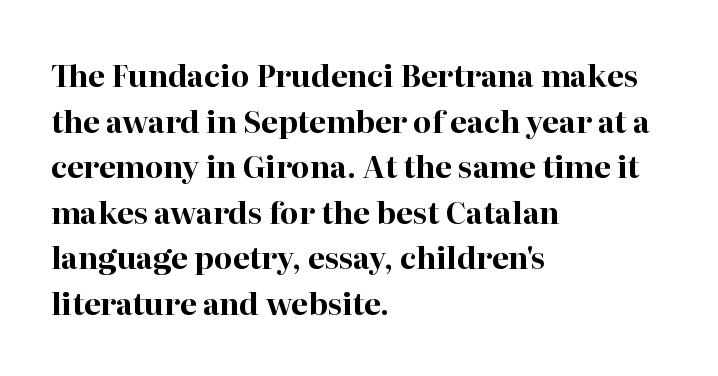
Here the glyphs are tracked normally, forming tight word shapes. Compared with an ordinary text face, these strokes are far heavier — a full bold. Style check: upright. Each new line begins a customary step beneath the previous one. The passage is arranged the way most books set body copy — flush left.
